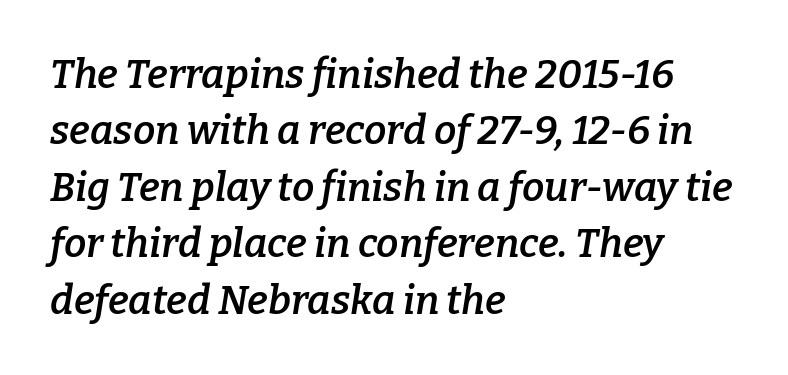
The text carries the slant typical of an italic or oblique font. The passage shown is typed in a proportional face where columns would drift. Characters follow at the spacing the type designer built in. Clear beneath every line of the passage. What weight is shown? A semibold, between regular and bold. Evenly set lines give the paragraph a standard silhouette.
